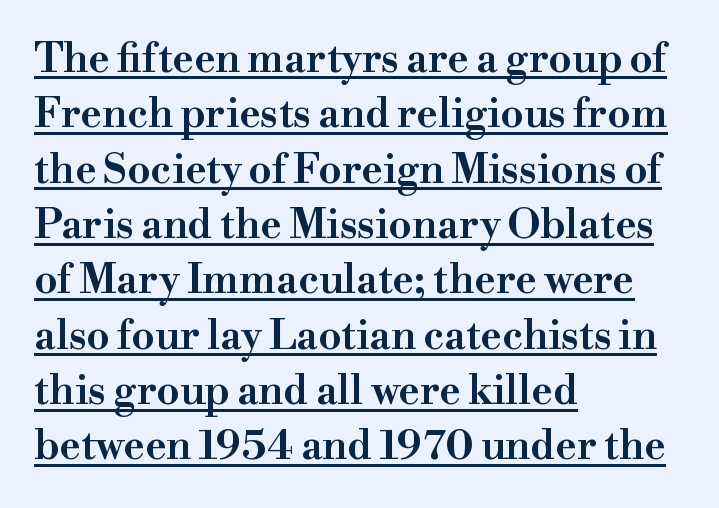
{"serif": "yes", "italic": "no", "width": "wide", "stroke_contrast": "high", "x_height": "small", "monospaced": "no", "underline": "yes", "align": "left", "line_spacing": "normal", "line_spacing_ratio": 1.35, "letter_spacing": "normal", "letter_spacing_em": 0.0, "glyph_px": 41}
